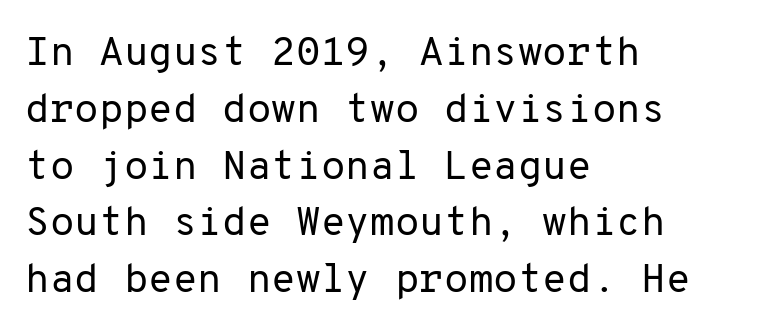
The horizontal fit of the characters is conventional and even. Think standard paragraph weight, or any step lighter than that. You can tell it's not italic because the verticals are truly vertical. The lines sit at an ordinary, default distance from one another. This rendering uses left alignment, leaving the right contour irregular.
